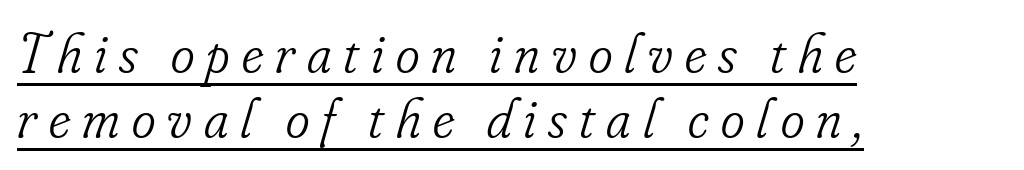
Each letter keeps its own natural width here, so spacing adapts to shape. The passage shown is typeset with a serif family. Designer's note — italics engaged. The rendering uses a small line-height, squeezing the rows.
